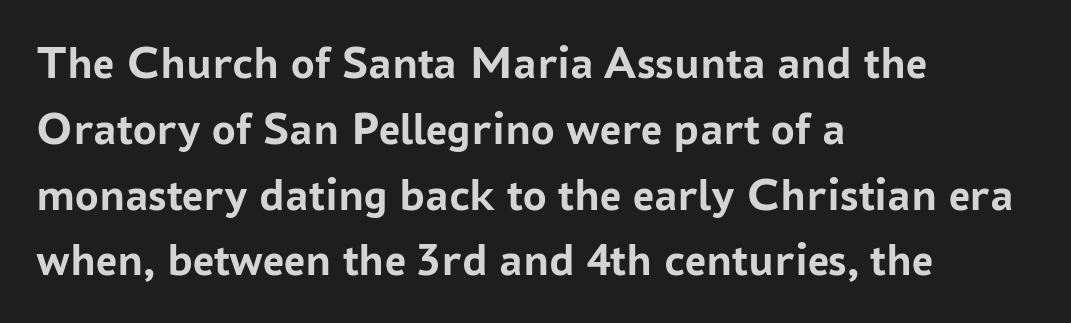
Q: Is the text bold? A: Yes.
Q: Is the text italic (slanted)? A: No, it is upright.
Q: Is the typeface a serif or a sans-serif typeface? A: Sans-serif.
Q: Is the text underlined? A: No.
Q: How is the paragraph aligned? A: Left-aligned.
Q: Is the spacing between letters normal or unusually wide? A: Normal.
Q: Is the spacing between lines tight, normal or loose? A: Normal.
Q: Width (condensed, normal, or wide)? A: Normal.
Q: Stroke contrast? A: Low.
Q: x-height? A: Medium.
Q: Monospaced? A: No.
